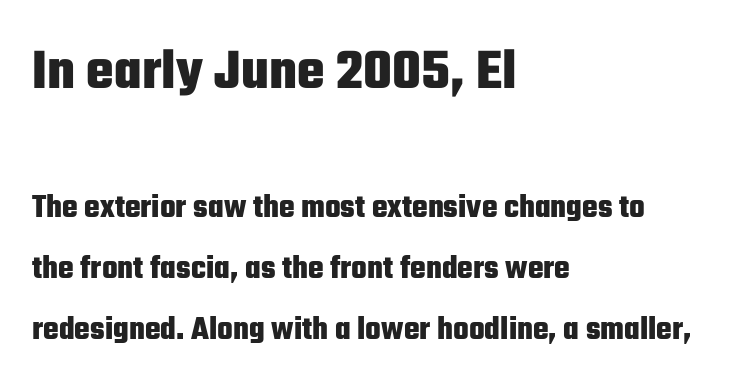
Q: Is the text bold? A: Yes.
Q: Is the text italic (slanted)? A: No, it is upright.
Q: Is the typeface a serif or a sans-serif typeface? A: Sans-serif.
Q: Is the text underlined? A: No.
Q: How is the paragraph aligned? A: Left-aligned.
Q: Is the spacing between letters normal or unusually wide? A: Normal.
Q: Which block of text is set in a larger size, the first (top) or the second (bottom)? A: The first (top) one.
Q: Width (condensed, normal, or wide)? A: Condensed.
Q: Stroke contrast? A: Low.
Q: x-height? A: Medium.
Q: Monospaced? A: No.
